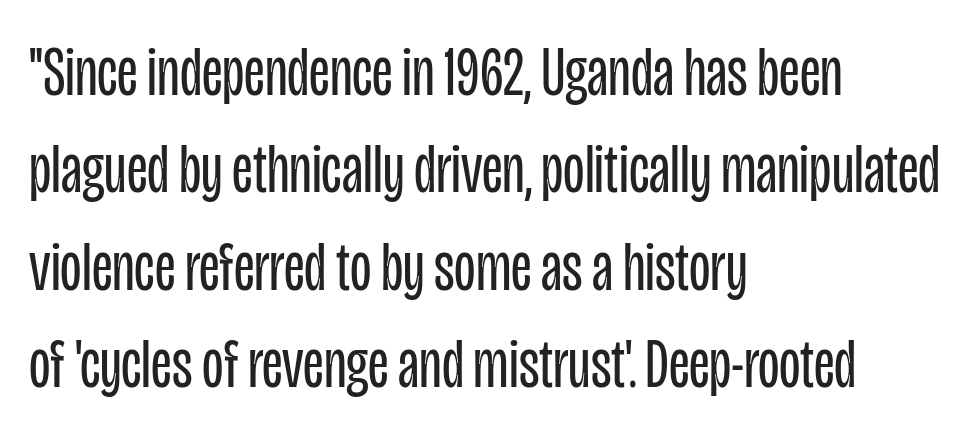
The image shows 70 px regular-weight, condensed sans-serif type, upright; set left-aligned, normal line spacing (1.39x), normal letter spacing, not underlined; low stroke contrast and a large x-height.
